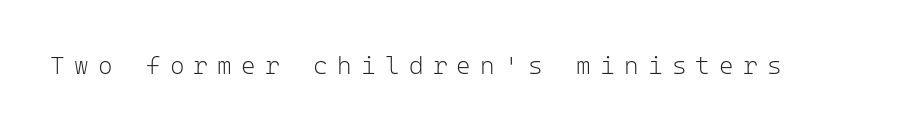
Rendered with straight, roman letterforms. A clean baseline with only descenders dipping below it. Is this a heavy cut? Hardly; it is regular or lighter. Tracking value appears strongly positive — letters spread wide.
